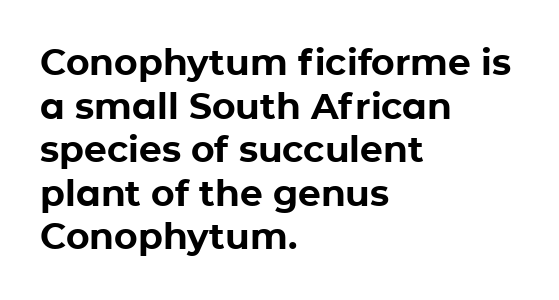
Q: Is the text bold? A: Yes.
Q: Is the text italic (slanted)? A: No, it is upright.
Q: Is the typeface a serif or a sans-serif typeface? A: Sans-serif.
Q: Is the text underlined? A: No.
Q: How is the paragraph aligned? A: Left-aligned.
Q: Is the spacing between letters normal or unusually wide? A: Normal.
Q: Width (condensed, normal, or wide)? A: Normal.
Q: Stroke contrast? A: Low.
Q: x-height? A: Medium.
Q: Monospaced? A: No.
